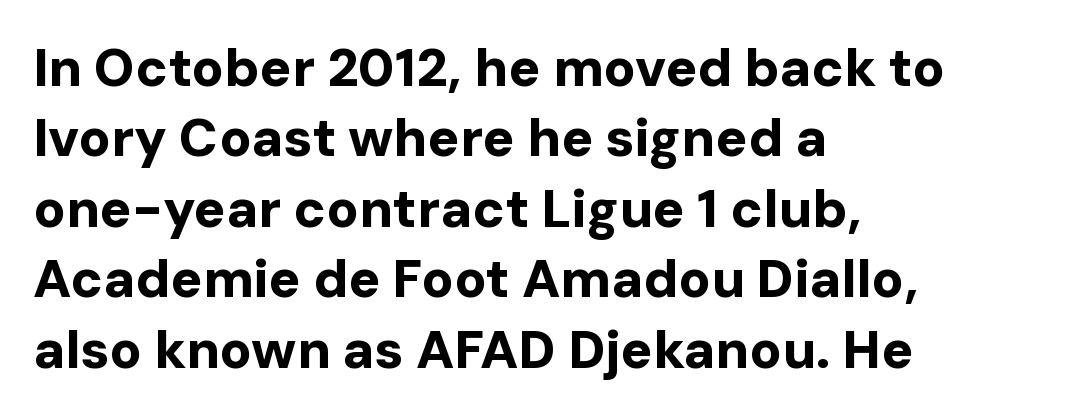
This block has exactly the height ordinary leading produces. The passage shown is not underscored anywhere. Spacing between characters is what you'd get straight out of the box. Varying glyph widths throughout — classic text-font behaviour.
